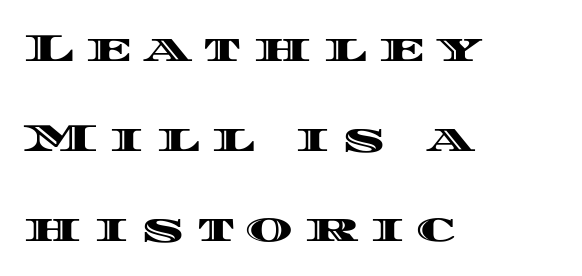
The image shows 40 px wide type, upright; set left-aligned, loose line spacing (2.25x), unusually wide letter spacing (+0.29 em), not underlined; a large x-height.
